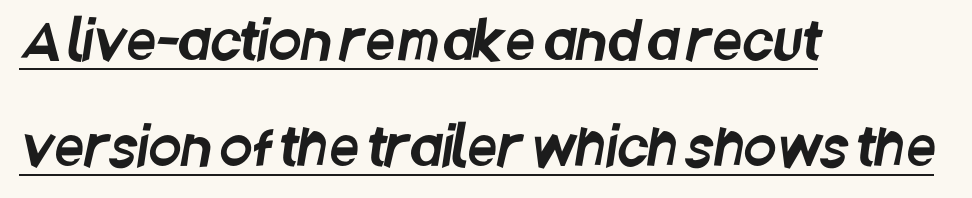
Typographically, this falls in the sans-serif category. Spacing verdict: proportional, widths tailored to each character. Students, observe: this is what heavily led, spacious text looks like. The glyphs are accompanied by a horizontal stroke just below them. Is the block centered? No — it sits flush against the left margin. You could call the tracking neutral — neither tight nor loose.
